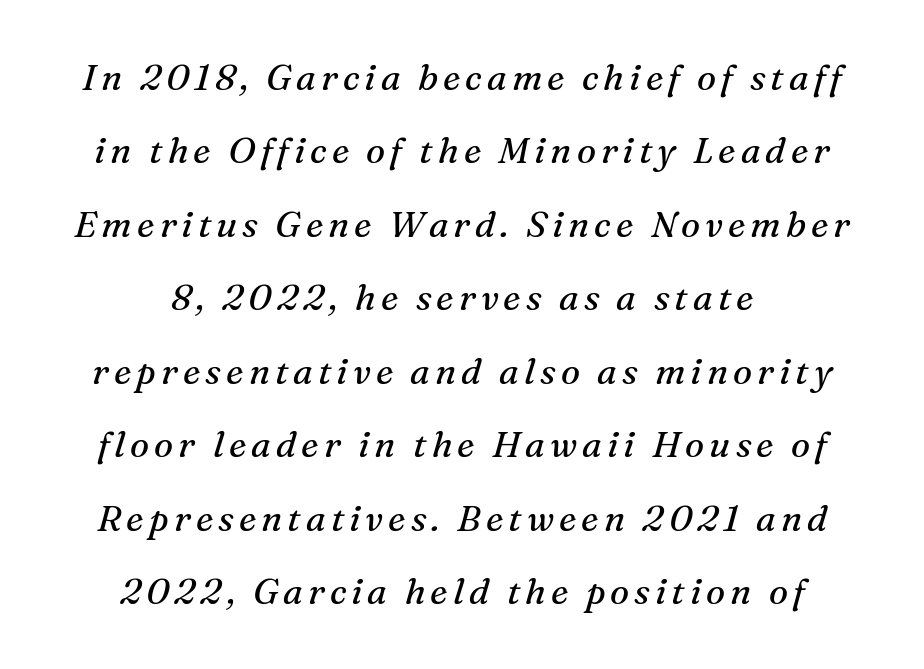
{"serif": "yes", "italic": "yes", "lean": "right", "slant_degrees": 16, "bold": "no", "weight": "regular", "width": "normal", "stroke_contrast": "medium", "x_height": "medium", "monospaced": "no", "underline": "no", "align": "center", "line_spacing": "loose", "line_spacing_ratio": 2.04, "glyph_px": 36}
